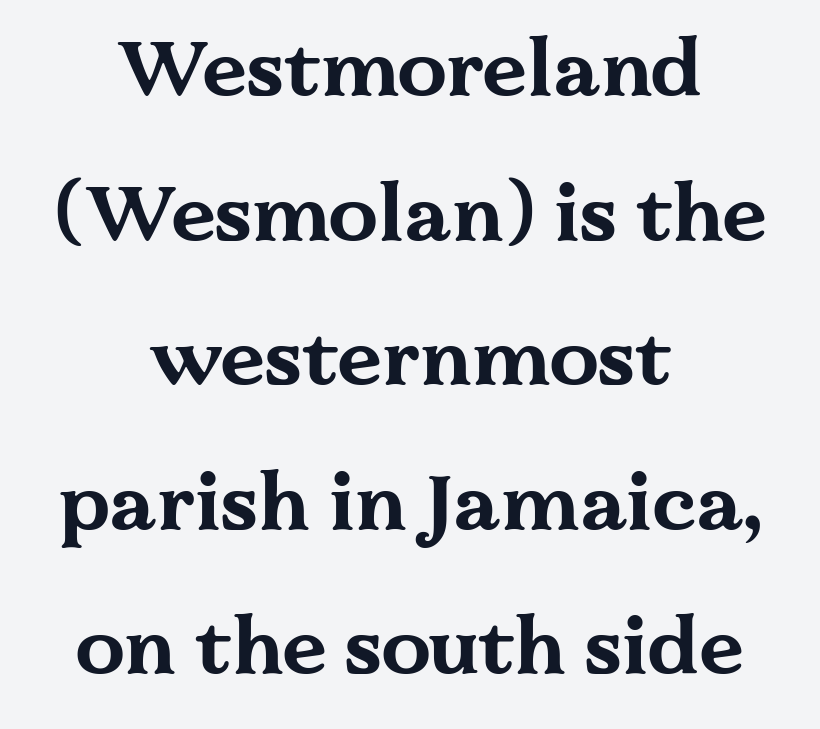
Q: Is the text bold? A: Yes.
Q: Is the text italic (slanted)? A: No, it is upright.
Q: Is the typeface a serif or a sans-serif typeface? A: Serif.
Q: Is the text underlined? A: No.
Q: How is the paragraph aligned? A: Centered.
Q: Is the spacing between letters normal or unusually wide? A: Normal.
Q: Width (condensed, normal, or wide)? A: Wide.
Q: Stroke contrast? A: Medium.
Q: x-height? A: Medium.
Q: Monospaced? A: No.
